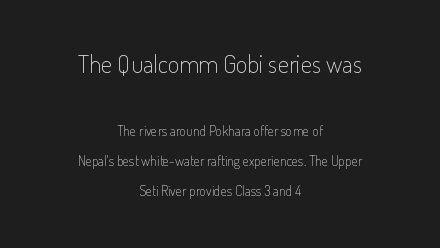
Q: Is the text bold? A: No.
Q: Is the text italic (slanted)? A: No, it is upright.
Q: Is the text underlined? A: No.
Q: How is the paragraph aligned? A: Centered.
Q: Is the spacing between letters normal or unusually wide? A: Normal.
Q: Is the spacing between lines tight, normal or loose? A: Loose.
Q: Which block of text is set in a larger size, the first (top) or the second (bottom)? A: The first (top) one.
